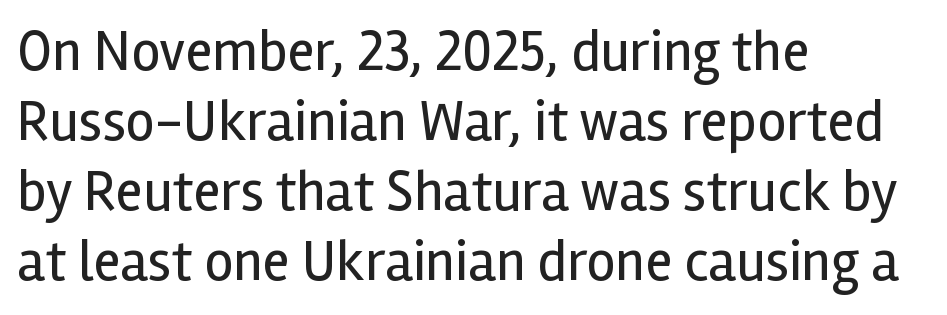
Q: Is the text bold? A: No.
Q: Is the text italic (slanted)? A: No, it is upright.
Q: Is the typeface a serif or a sans-serif typeface? A: Sans-serif.
Q: Is the text underlined? A: No.
Q: How is the paragraph aligned? A: Left-aligned.
Q: Is the spacing between letters normal or unusually wide? A: Normal.
Q: Width (condensed, normal, or wide)? A: Normal.
Q: x-height? A: Medium.
Q: Monospaced? A: No.
